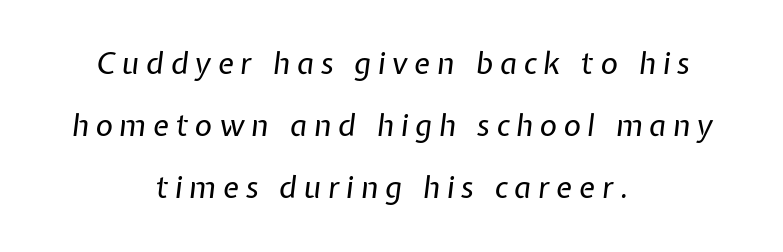
The image shows 30 px regular-weight type, italic (leaning right); set centered, loose line spacing (2.07x), unusually wide letter spacing (+0.22 em), not underlined; low stroke contrast and a medium x-height.
